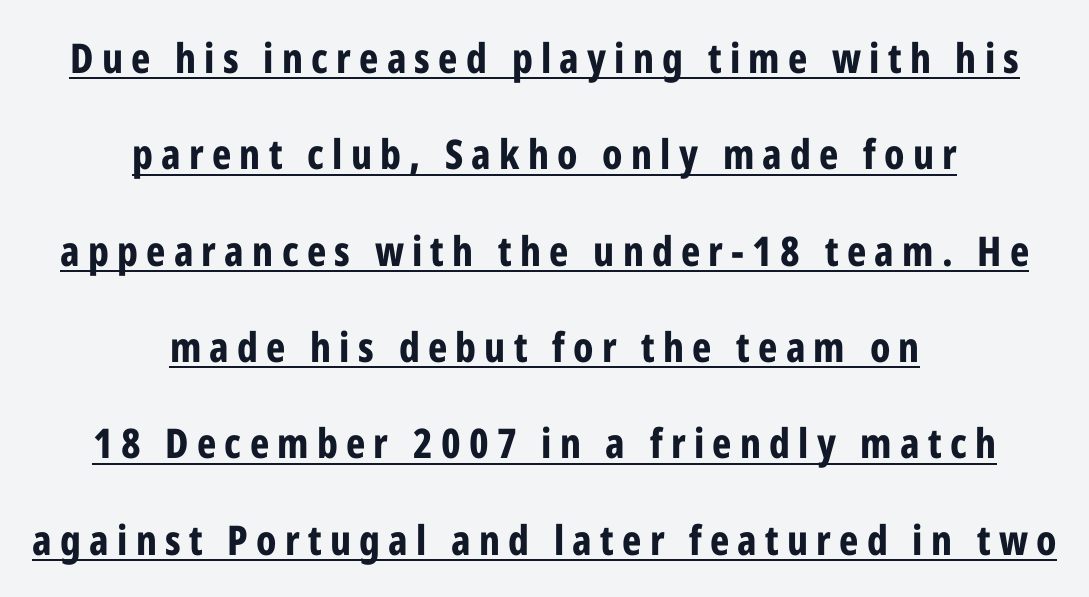
These lines stand farther apart than default settings would place them. Style check: upright. These lines are rendered in a variable-pitch font. Does the copy run flush right? No — it is centered line by line. Someone cranked the tracking dial way up on this one.
